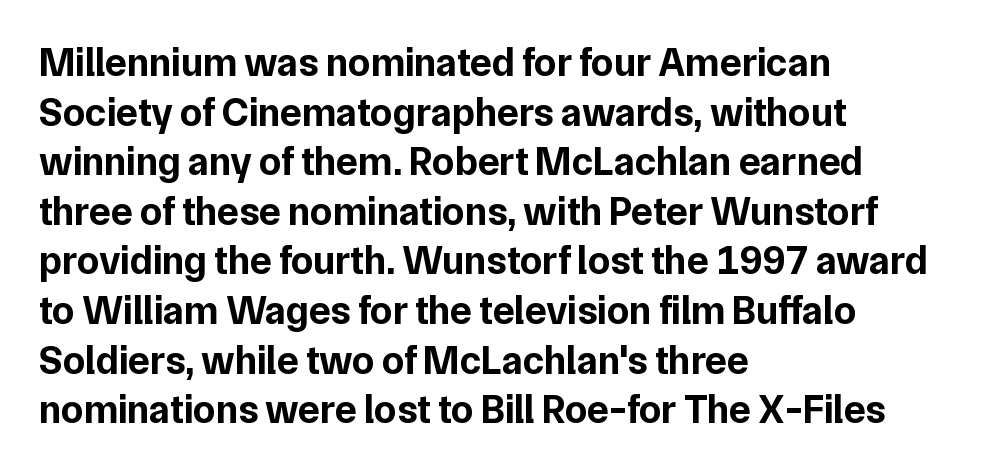
The image shows 40 px bold sans-serif type, upright; set left-aligned, line spacing 1.24x, normal letter spacing, not underlined; low stroke contrast and a medium x-height.
